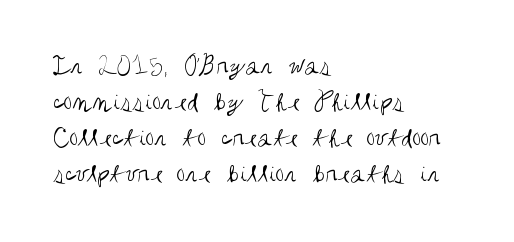
Students, note that the glyphs here touch the page at normal intervals. Here the designer chose a conventional face with non-uniform glyph widths. The line-height multiplier appears to be the usual default. Honestly, there is no underline to notice here at all.
